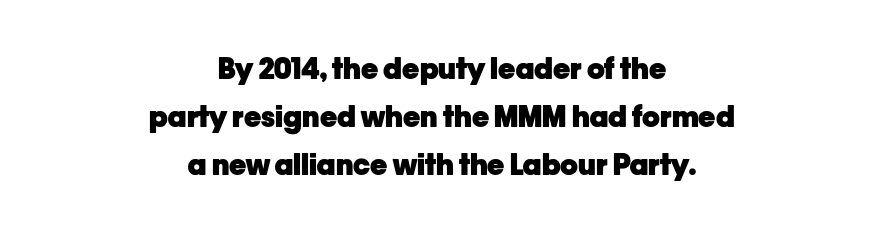
{"serif": "no", "italic": "no", "bold": "yes", "weight": "heavy", "width": "normal", "stroke_contrast": "low", "x_height": "medium", "monospaced": "no", "underline": "no", "align": "center", "line_spacing": "normal", "line_spacing_ratio": 1.65, "letter_spacing": "normal", "letter_spacing_em": 0.0, "glyph_px": 29}
